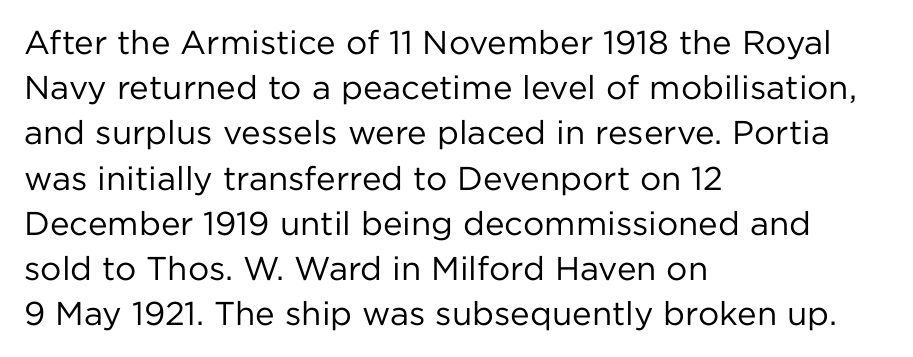
Q: Is the text bold? A: No.
Q: Is the text italic (slanted)? A: No, it is upright.
Q: Is the typeface a serif or a sans-serif typeface? A: Sans-serif.
Q: Is the text underlined? A: No.
Q: How is the paragraph aligned? A: Left-aligned.
Q: Is the spacing between letters normal or unusually wide? A: Normal.
Q: Is the spacing between lines tight, normal or loose? A: Normal.
Q: Width (condensed, normal, or wide)? A: Normal.
Q: Stroke contrast? A: Low.
Q: x-height? A: Medium.
Q: Monospaced? A: No.
